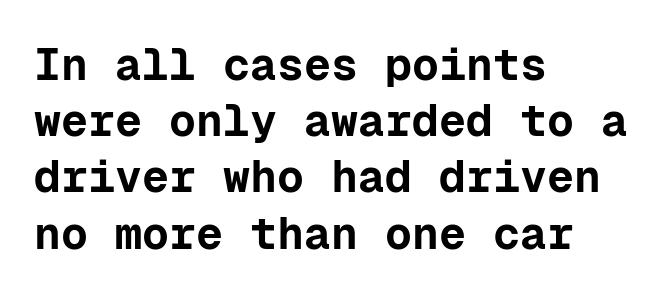
Q: Is the text bold? A: Yes.
Q: Is the text italic (slanted)? A: No, it is upright.
Q: Is the typeface a serif or a sans-serif typeface? A: Sans-serif.
Q: Is the text underlined? A: No.
Q: How is the paragraph aligned? A: Left-aligned.
Q: Is the spacing between letters normal or unusually wide? A: Normal.
Q: Is the spacing between lines tight, normal or loose? A: Normal.
Q: Width (condensed, normal, or wide)? A: Normal.
Q: Stroke contrast? A: Low.
Q: x-height? A: Medium.
Q: Monospaced? A: Yes.
